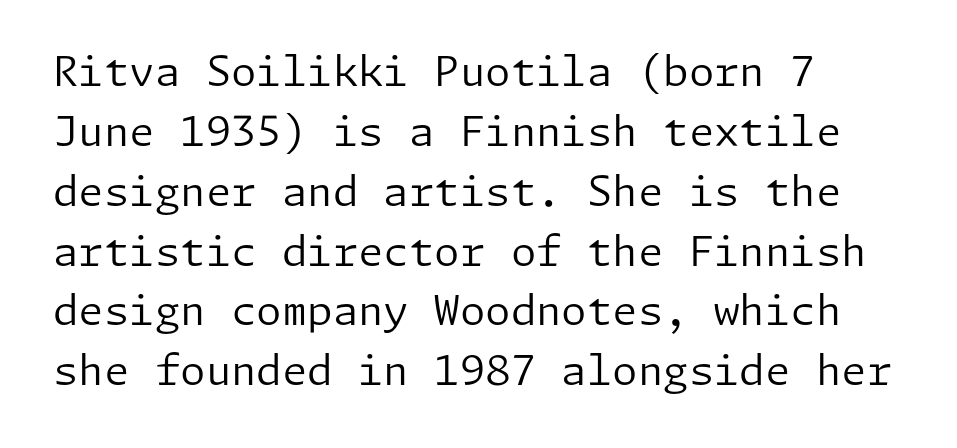
Teacher's note: observe the even left margin — that is flush-left alignment. Unbolded letterforms with no extra heft. The passage shown stacks its lines at a standard gap. The specimen omits any rule beneath the text block's lines. Characters remain perfectly vertical along every line. The letters carry no serifs — their stems end cleanly without finishing strokes.
